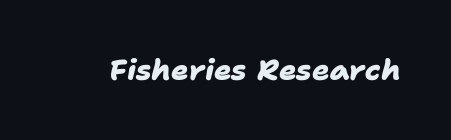
The image shows 29 px heavy sans-serif type; set normal letter spacing, not underlined; low stroke contrast and a medium x-height.
